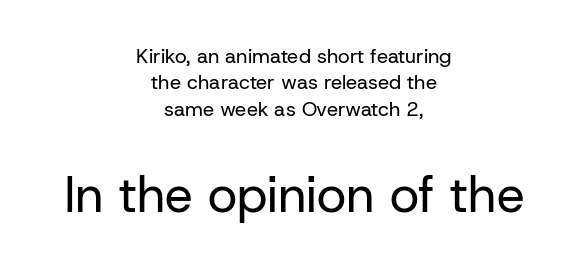
{"serif": "no", "italic": "no", "bold": "no", "weight": "regular", "width": "normal", "stroke_contrast": "low", "x_height": "medium", "monospaced": "no", "underline": "no", "align": "center", "line_spacing": "normal", "line_spacing_ratio": 1.32, "letter_spacing": "normal", "letter_spacing_em": 0.0, "larger_block": "second", "size_ratio": 2.5, "glyph_px": 50}
